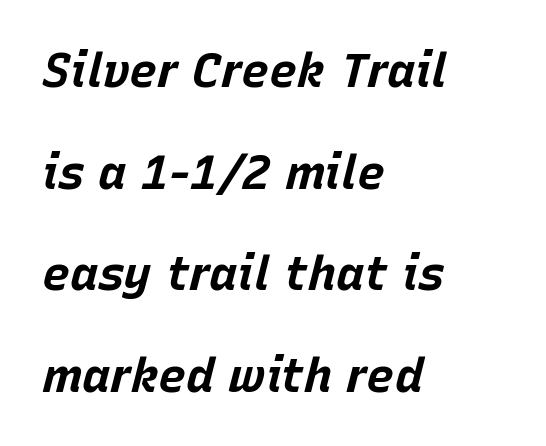
These lines are set flush left with a ragged right edge. Check under the words: just untouched page. You could fit nearly another row in the gap between these rows. Students, this is bold: see how much ink each stroke carries.
